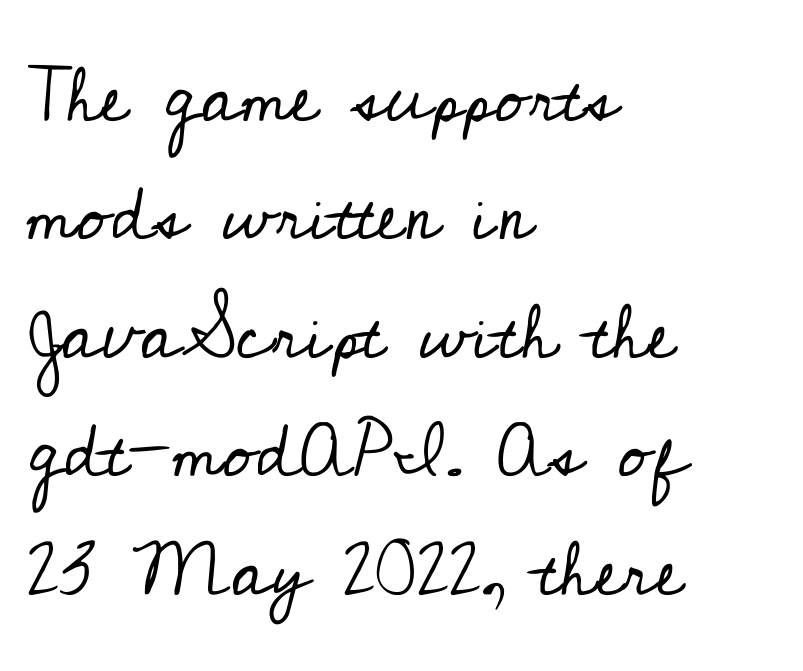
{"serif": "yes", "bold": "no", "weight": "regular", "width": "normal", "stroke_contrast": "low", "x_height": "small", "monospaced": "no", "underline": "no", "align": "left", "line_spacing": "normal", "line_spacing_ratio": 1.58, "letter_spacing": "normal", "letter_spacing_em": 0.0, "glyph_px": 75}
